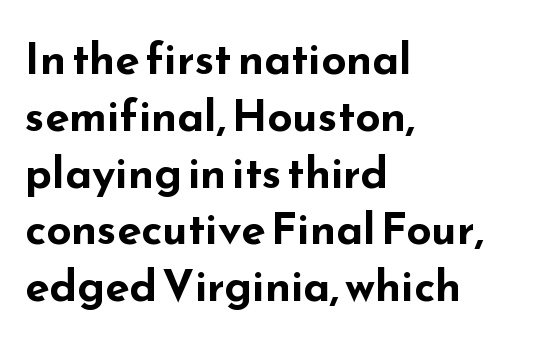
Q: Is the text bold? A: Yes.
Q: Is the text italic (slanted)? A: No, it is upright.
Q: Is the typeface a serif or a sans-serif typeface? A: Sans-serif.
Q: Is the text underlined? A: No.
Q: How is the paragraph aligned? A: Left-aligned.
Q: Is the spacing between letters normal or unusually wide? A: Normal.
Q: Is the spacing between lines tight, normal or loose? A: Normal.
Q: Width (condensed, normal, or wide)? A: Wide.
Q: Stroke contrast? A: Low.
Q: x-height? A: Small.
Q: Monospaced? A: No.
